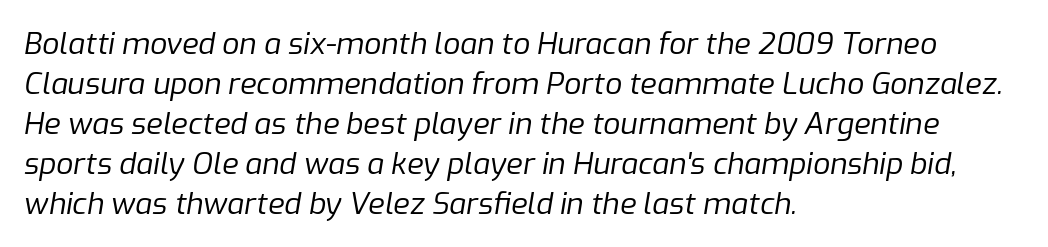
Line spacing here is normal. The setting favours the left margin, as ordinary paragraphs usually do. Think of a printed novel: that variable character pitch is what you see here. No extra tracking has been applied to these lines. Stroke thickness stays within the range of a standard reading face or lighter. The space beneath each line is pristine and unruled.
